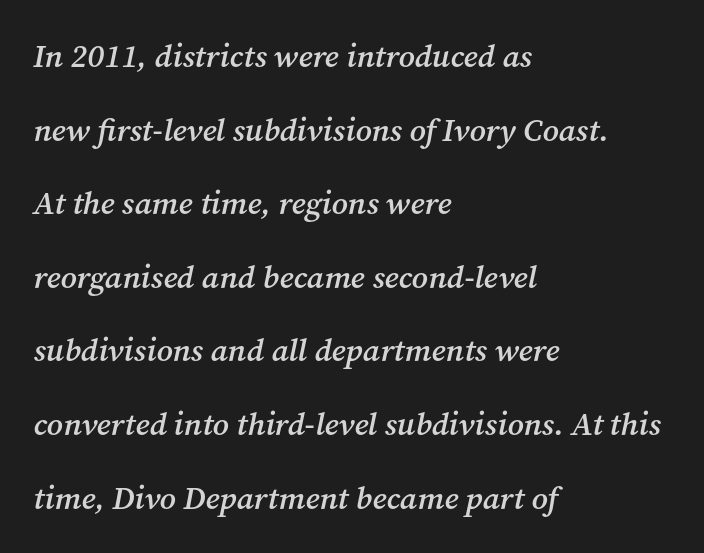
The image shows 32 px semibold serif type, italic (leaning right); set left-aligned, loose line spacing (2.3x), normal letter spacing, not underlined; medium stroke contrast and a medium x-height.
